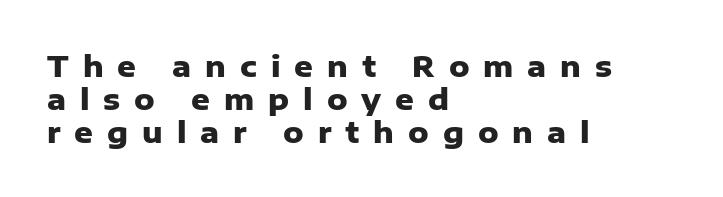
The image shows 29 px heavy sans-serif type, upright; set left-aligned, tight line spacing (1.13x), unusually wide letter spacing (+0.48 em), not underlined; low stroke contrast and a medium x-height.
